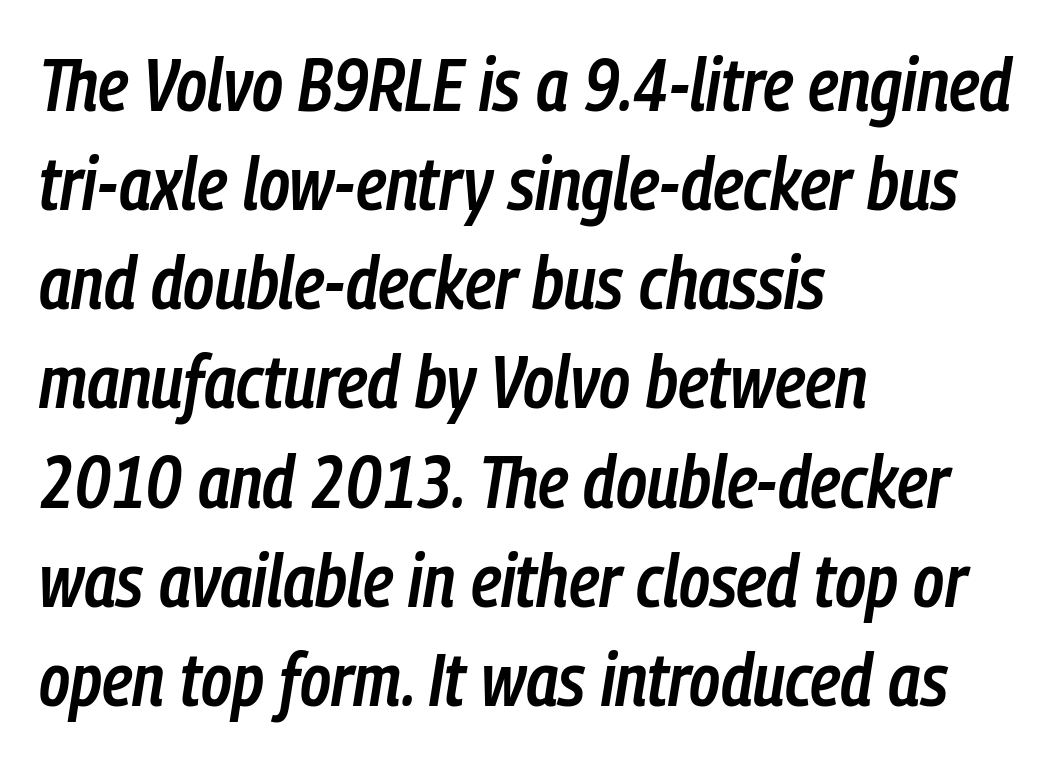
{"italic": "yes", "lean": "right", "slant_degrees": 9, "bold": "semi", "weight": "semibold", "width": "condensed", "stroke_contrast": "low", "x_height": "medium", "monospaced": "no", "underline": "no", "align": "left", "line_spacing": "normal", "line_spacing_ratio": 1.34, "letter_spacing": "normal", "letter_spacing_em": 0.0, "glyph_px": 74}
